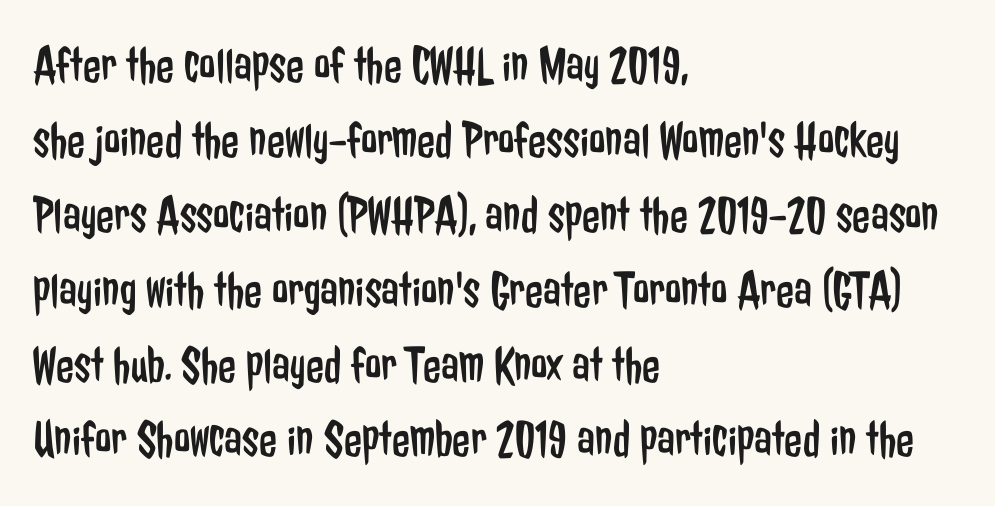
The image shows 52 px regular-weight, condensed sans-serif type, upright; set left-aligned, normal line spacing (1.44x), normal letter spacing, not underlined; low stroke contrast and a medium x-height.
